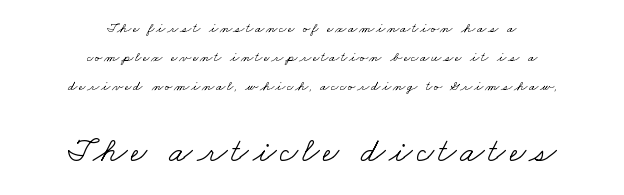
{"serif": "yes", "bold": "no", "weight": "light", "width": "wide", "stroke_contrast": "low", "x_height": "small", "monospaced": "no", "underline": "no", "align": "center", "line_spacing": "loose", "line_spacing_ratio": 2.07, "larger_block": "second", "size_ratio": 2.5, "glyph_px": 35}
